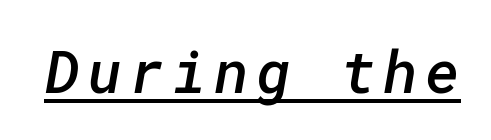
Q: Is the text bold? A: Semi-bold.
Q: Is the typeface a serif or a sans-serif typeface? A: Sans-serif.
Q: Is the text underlined? A: Yes.
Q: Width (condensed, normal, or wide)? A: Normal.
Q: Stroke contrast? A: Low.
Q: x-height? A: Medium.
